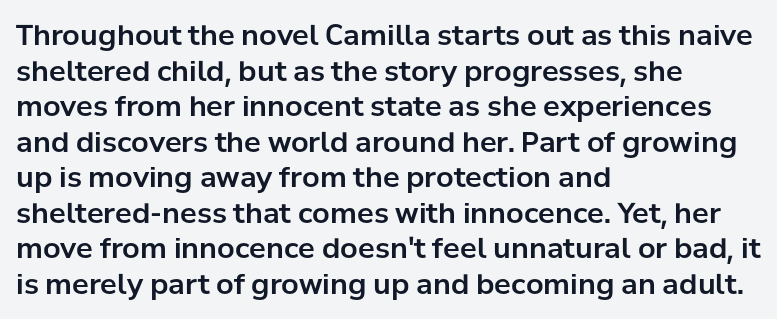
Q: Is the text italic (slanted)? A: No, it is upright.
Q: Is the typeface a serif or a sans-serif typeface? A: Sans-serif.
Q: Is the text underlined? A: No.
Q: How is the paragraph aligned? A: Left-aligned.
Q: Is the spacing between letters normal or unusually wide? A: Normal.
Q: Is the spacing between lines tight, normal or loose? A: Normal.
Q: Width (condensed, normal, or wide)? A: Normal.
Q: Stroke contrast? A: Low.
Q: x-height? A: Medium.
Q: Monospaced? A: No.
